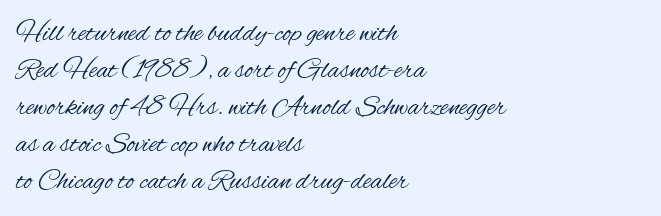
A typesetter would call this zero additional tracking. The face used here is proportionally spaced, like ordinary book or web type. Reading down the column, the eye jumps a familiar distance to each next line. Is this a heavy cut? Hardly; it is regular or lighter. Alignment: flush left.
